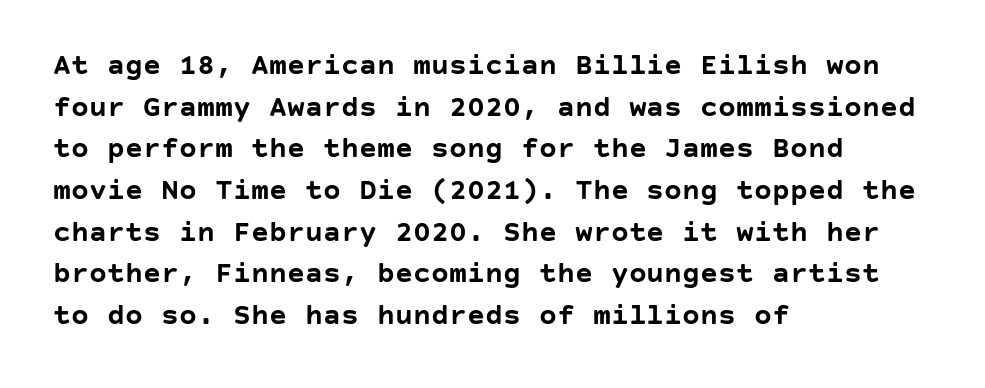
{"serif": "no", "italic": "no", "bold": "yes", "weight": "semibold", "width": "normal", "stroke_contrast": "low", "x_height": "large", "underline": "no", "align": "left", "line_spacing": "normal", "line_spacing_ratio": 1.39, "letter_spacing": "normal", "letter_spacing_em": 0.0, "glyph_px": 30}
